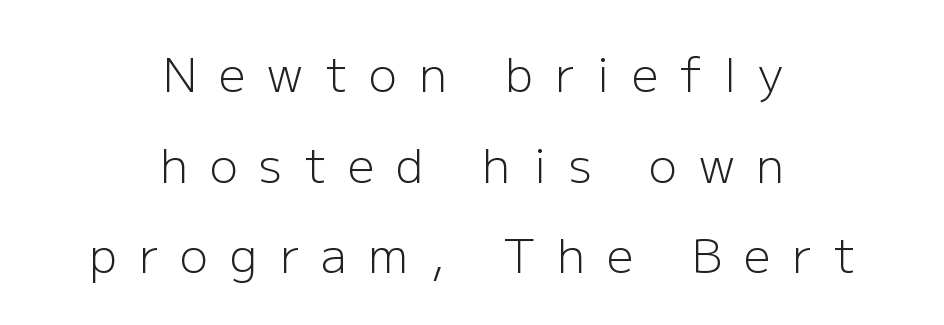
The image shows 47 px light sans-serif type, upright; set centered, loose line spacing (1.93x), unusually wide letter spacing (+0.47 em), not underlined; low stroke contrast and a medium x-height.
